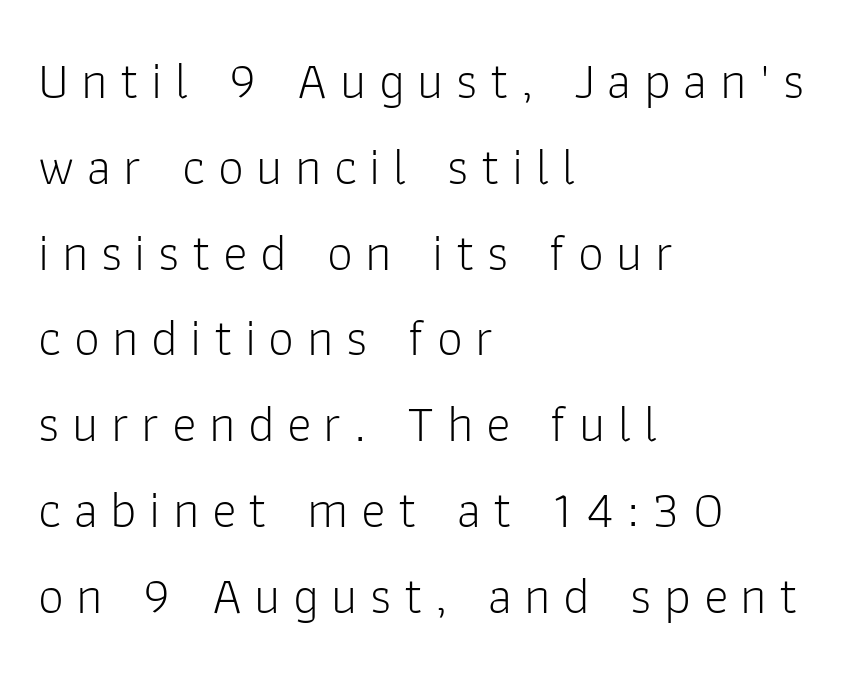
Q: Is the text bold? A: No.
Q: Is the text italic (slanted)? A: No, it is upright.
Q: Is the typeface a serif or a sans-serif typeface? A: Sans-serif.
Q: Is the text underlined? A: No.
Q: How is the paragraph aligned? A: Left-aligned.
Q: Is the spacing between letters normal or unusually wide? A: Unusually wide.
Q: Is the spacing between lines tight, normal or loose? A: Normal.
Q: Width (condensed, normal, or wide)? A: Normal.
Q: Stroke contrast? A: Low.
Q: x-height? A: Medium.
Q: Monospaced? A: No.
